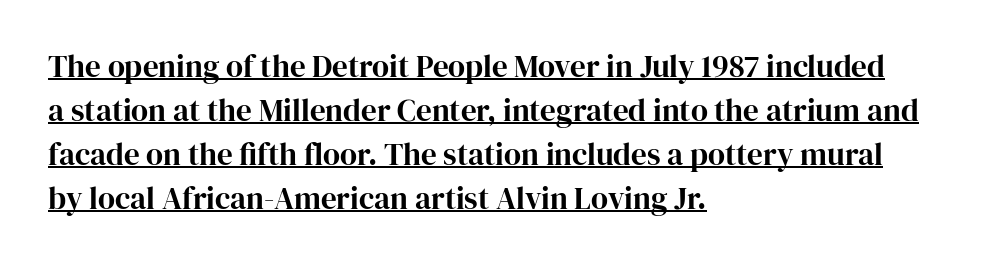
The image shows 31 px serif type, upright; set left-aligned, normal line spacing (1.42x), normal letter spacing, underlined; high stroke contrast and a medium x-height.
